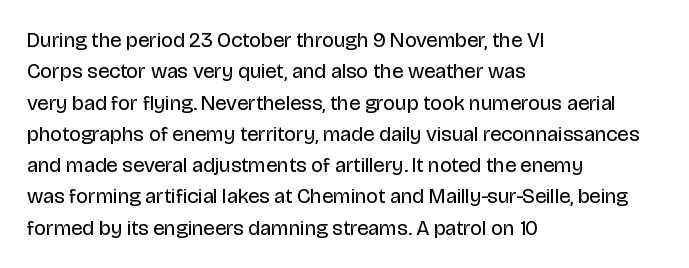
Q: Is the text bold? A: No.
Q: Is the text italic (slanted)? A: No, it is upright.
Q: Is the text underlined? A: No.
Q: How is the paragraph aligned? A: Left-aligned.
Q: Is the spacing between letters normal or unusually wide? A: Normal.
Q: Is the spacing between lines tight, normal or loose? A: Normal.
